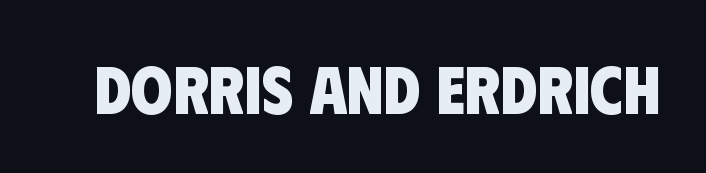
Q: Is the text bold? A: Yes.
Q: Is the typeface a serif or a sans-serif typeface? A: Sans-serif.
Q: Is the text underlined? A: No.
Q: Is the spacing between letters normal or unusually wide? A: Normal.
Q: Width (condensed, normal, or wide)? A: Condensed.
Q: Stroke contrast? A: Low.
Q: x-height? A: Large.
Q: Monospaced? A: No.
